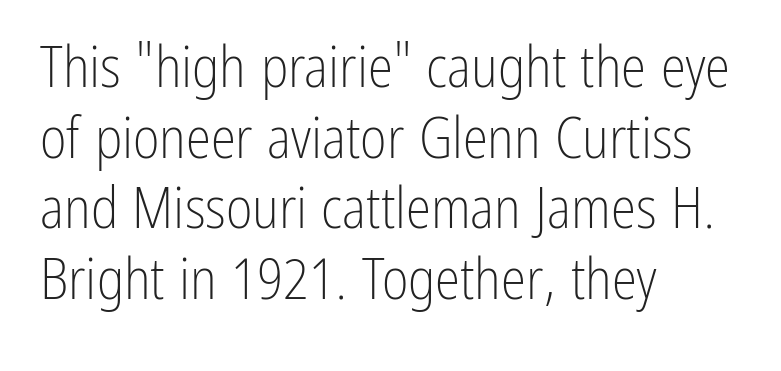
The foot of each line stays bare and open. Every character sits straight up, as roman type does. The passage shown is typed in a proportional face where columns would drift. Honestly, the letter spacing is just normal — you wouldn't notice it. Each stroke keeps to a modest, everyday thickness or less.
